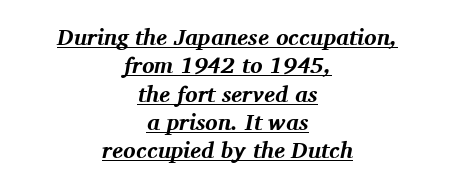
The image shows 23 px bold type, italic (leaning right); set centered, line spacing 1.23x, normal letter spacing, underlined.
